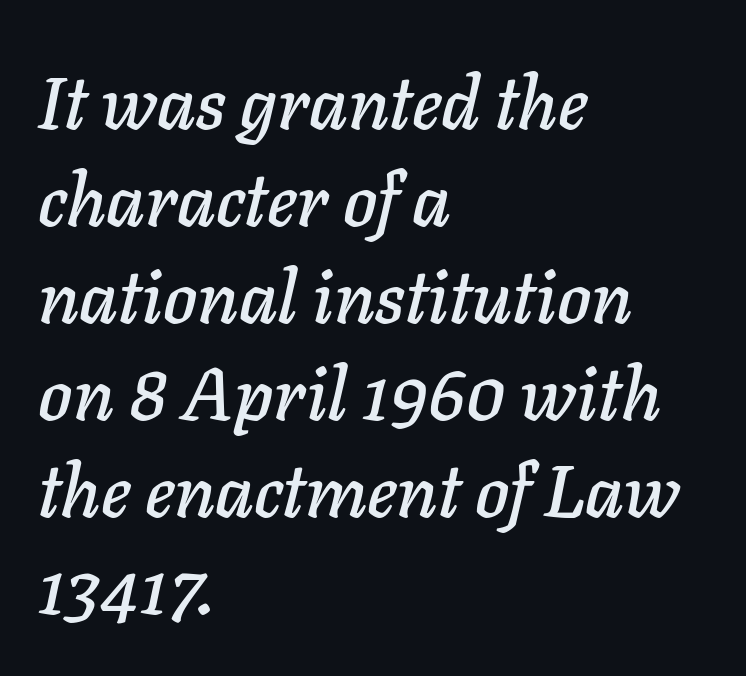
Q: Is the text italic (slanted)? A: Yes, it leans right by about 11 degrees.
Q: Is the text underlined? A: No.
Q: How is the paragraph aligned? A: Left-aligned.
Q: Is the spacing between letters normal or unusually wide? A: Normal.
Q: Is the spacing between lines tight, normal or loose? A: Normal.
Q: Width (condensed, normal, or wide)? A: Normal.
Q: Stroke contrast? A: Low.
Q: x-height? A: Medium.
Q: Monospaced? A: No.
